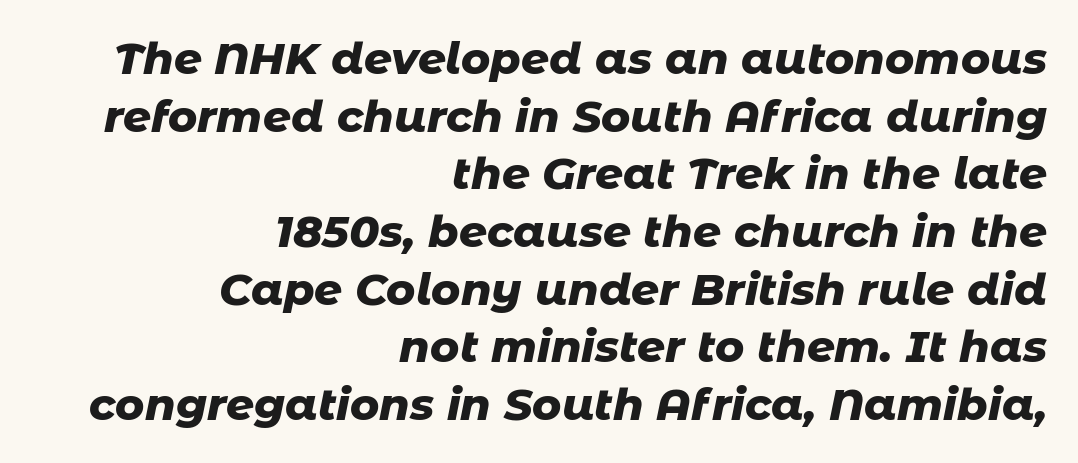
Q: Is the text bold? A: Yes.
Q: Is the text italic (slanted)? A: Yes, it leans right by about 11 degrees.
Q: Is the text underlined? A: No.
Q: How is the paragraph aligned? A: Right-aligned.
Q: Is the spacing between letters normal or unusually wide? A: Normal.
Q: Is the spacing between lines tight, normal or loose? A: Normal.
Q: Width (condensed, normal, or wide)? A: Normal.
Q: Stroke contrast? A: Low.
Q: x-height? A: Medium.
Q: Monospaced? A: No.
